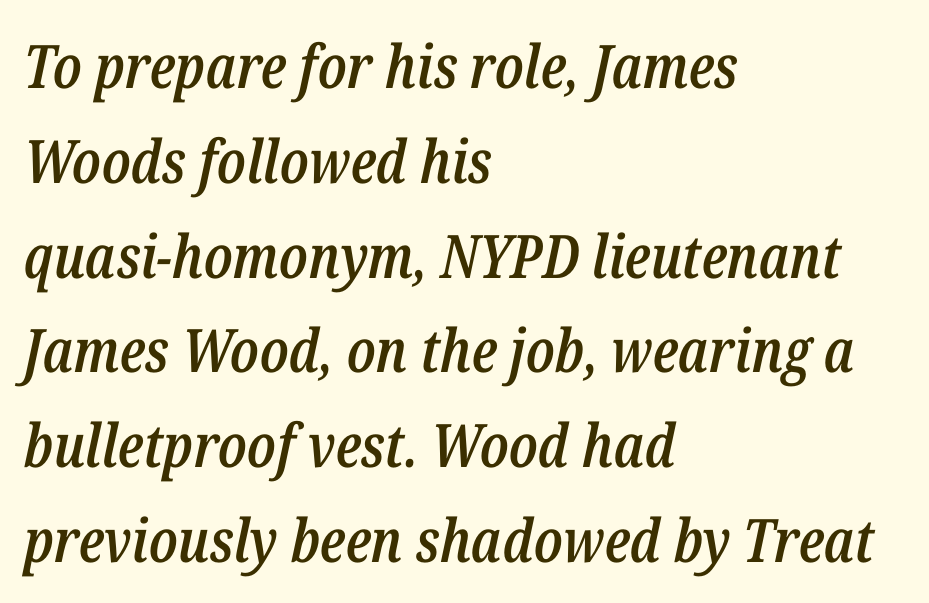
Q: Is the text bold? A: Semi-bold.
Q: Is the text italic (slanted)? A: Yes, it leans right by about 12 degrees.
Q: Is the text underlined? A: No.
Q: How is the paragraph aligned? A: Left-aligned.
Q: Is the spacing between letters normal or unusually wide? A: Normal.
Q: Is the spacing between lines tight, normal or loose? A: Normal.
Q: Width (condensed, normal, or wide)? A: Condensed.
Q: Stroke contrast? A: Low.
Q: x-height? A: Medium.
Q: Monospaced? A: No.
